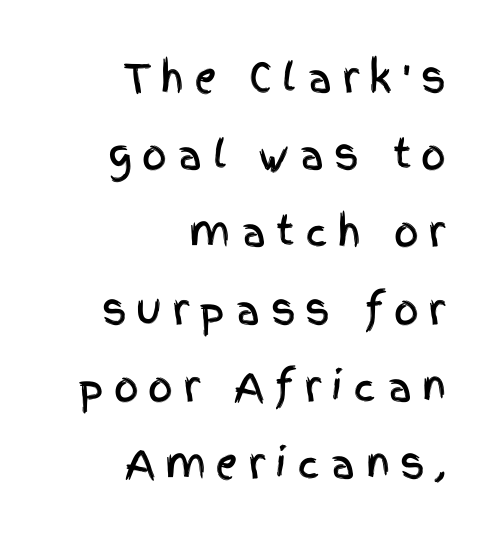
Q: Is the text italic (slanted)? A: No, it is upright.
Q: Is the typeface a serif or a sans-serif typeface? A: Sans-serif.
Q: Is the text underlined? A: No.
Q: How is the paragraph aligned? A: Right-aligned.
Q: Is the spacing between letters normal or unusually wide? A: Unusually wide.
Q: Is the spacing between lines tight, normal or loose? A: Loose.
Q: Width (condensed, normal, or wide)? A: Condensed.
Q: x-height? A: Large.
Q: Monospaced? A: No.
